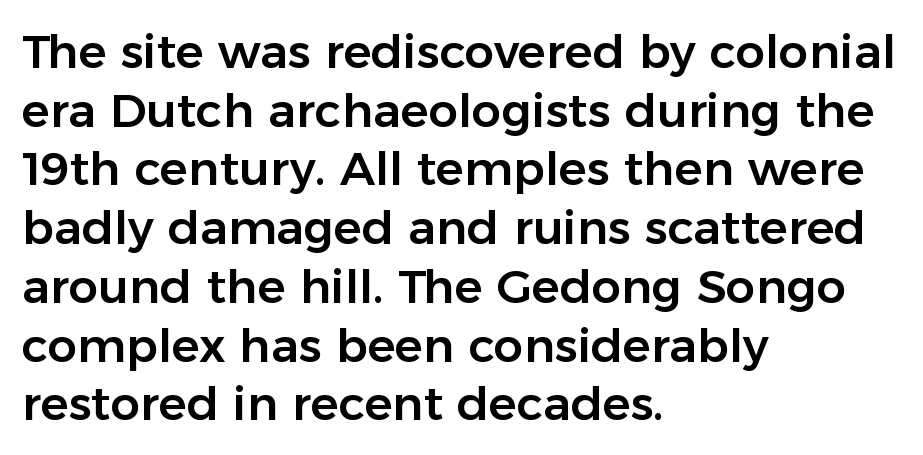
Every row of glyphs begins at an identical x-position on the left. Classification — sans serif. The letters advance in unequal steps, a hallmark of proportional type. A normal amount of white space separates one row of letters from the next. No word sits above an underline. Characters follow at the spacing the type designer built in.
